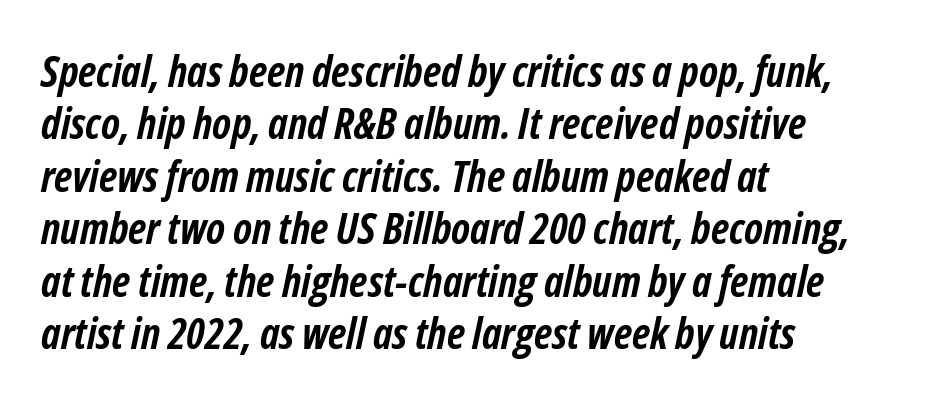
Here the glyphs are tracked normally, forming tight word shapes. Think of a printed novel: that variable character pitch is what you see here. Emphasis by weight is at full strength: bold. Compared with ordinary roman type, these characters are visibly tilted. A bare baseline throughout the passage.
